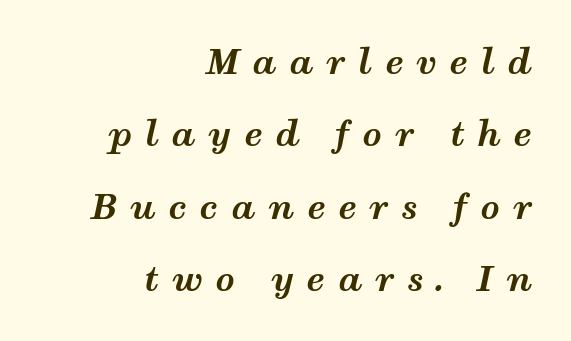
{"italic": "yes", "lean": "right", "slant_degrees": 12, "bold": "yes", "weight": "bold", "width": "wide", "stroke_contrast": "medium", "x_height": "medium", "monospaced": "no", "underline": "no", "align": "right", "line_spacing": "loose", "line_spacing_ratio": 2.13, "letter_spacing": "wide", "letter_spacing_em": 0.37, "glyph_px": 34}
